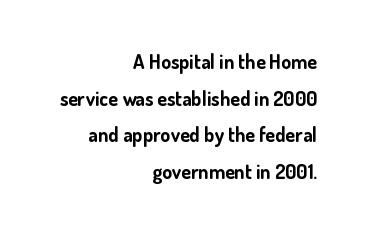
{"italic": "no", "bold": "yes", "underline": "no", "align": "right", "line_spacing_ratio": 1.83, "letter_spacing": "normal", "letter_spacing_em": 0.0, "glyph_px": 20}
